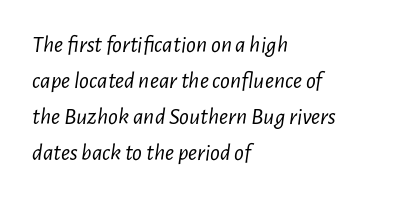
The area under the type is left untouched. The text block is weighted toward the left margin, trailing off unevenly rightward. Baseline-to-baseline distance is the conventional proportion of letter height. The horizontal fit of the characters is conventional and even.
